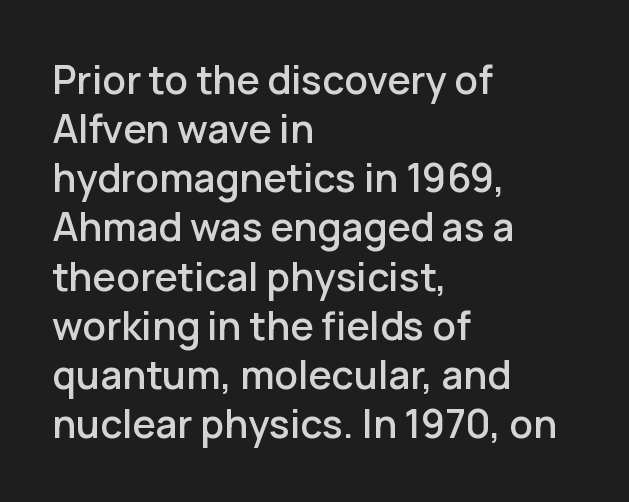
{"serif": "no", "italic": "no", "width": "normal", "stroke_contrast": "low", "x_height": "medium", "monospaced": "no", "underline": "no", "align": "left", "line_spacing": "normal", "line_spacing_ratio": 1.26, "letter_spacing": "normal", "letter_spacing_em": 0.0, "glyph_px": 39}
